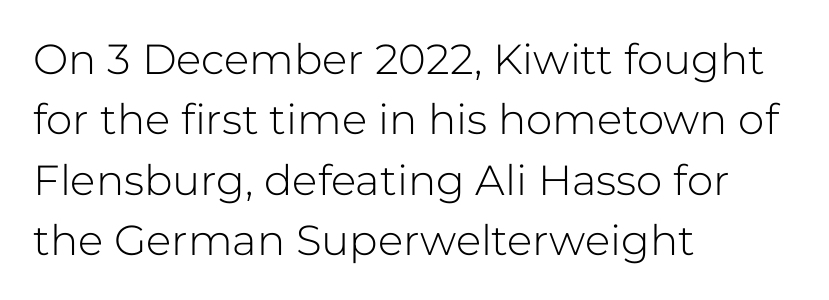
{"serif": "no", "italic": "no", "bold": "no", "weight": "light", "width": "normal", "stroke_contrast": "low", "x_height": "medium", "monospaced": "no", "underline": "no", "align": "left", "line_spacing": "normal", "line_spacing_ratio": 1.44, "letter_spacing": "normal", "letter_spacing_em": 0.0, "glyph_px": 42}
